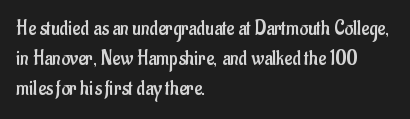
Q: Is the text bold? A: No.
Q: Is the text italic (slanted)? A: No, it is upright.
Q: Is the text underlined? A: No.
Q: How is the paragraph aligned? A: Left-aligned.
Q: Is the spacing between letters normal or unusually wide? A: Normal.
Q: Is the spacing between lines tight, normal or loose? A: Normal.
